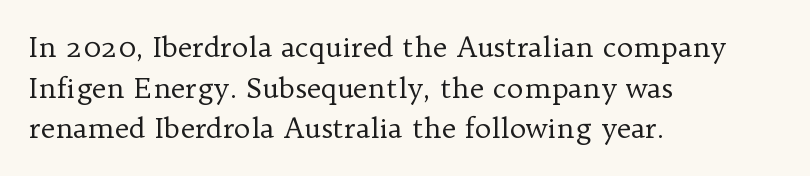
Q: Is the text bold? A: No.
Q: Is the text italic (slanted)? A: No, it is upright.
Q: Is the typeface a serif or a sans-serif typeface? A: Serif.
Q: Is the text underlined? A: No.
Q: How is the paragraph aligned? A: Left-aligned.
Q: Is the spacing between letters normal or unusually wide? A: Normal.
Q: Is the spacing between lines tight, normal or loose? A: Normal.
Q: Width (condensed, normal, or wide)? A: Normal.
Q: Stroke contrast? A: Low.
Q: x-height? A: Medium.
Q: Monospaced? A: No.
